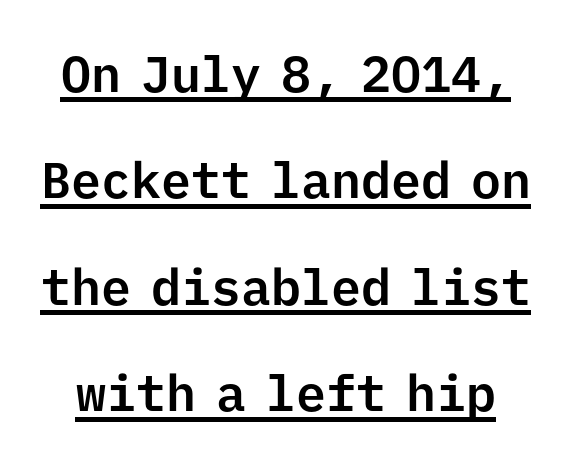
The face used here is monospaced, like something from a code editor. A rule runs beneath these lines of type. Vertical strokes here are truly vertical. The text was rendered using a sans face with plain stroke endings.
